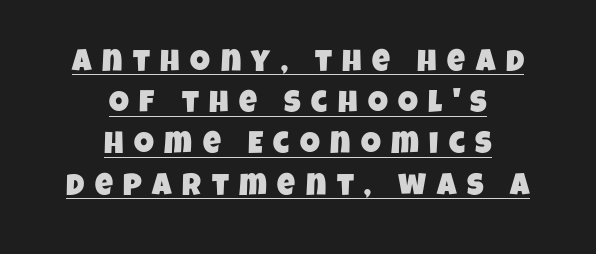
The image shows 31 px condensed sans-serif type; set centered, normal line spacing (1.33x), unusually wide letter spacing (+0.34 em), underlined; low stroke contrast and a large x-height.
